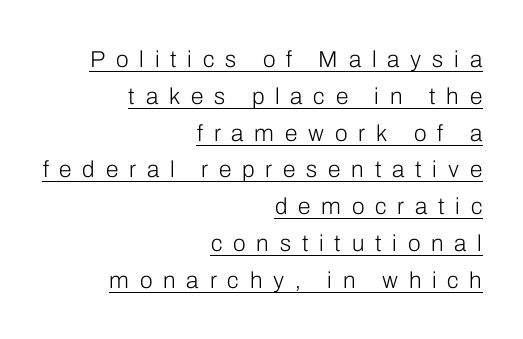
{"italic": "no", "bold": "no", "underline": "yes", "align": "right", "line_spacing": "normal", "line_spacing_ratio": 1.6, "letter_spacing": "wide", "letter_spacing_em": 0.47, "glyph_px": 23}
